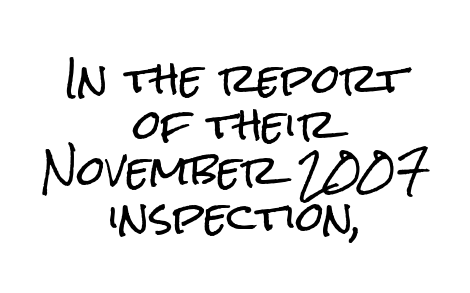
{"serif": "no", "italic": "no", "width": "condensed", "stroke_contrast": "low", "x_height": "medium", "monospaced": "no", "underline": "no", "align": "center", "line_spacing": "tight", "line_spacing_ratio": 1.15, "letter_spacing": "normal", "letter_spacing_em": 0.0, "glyph_px": 40}
